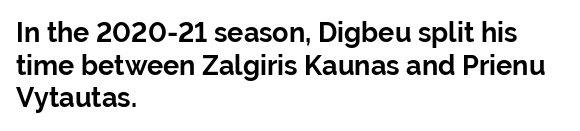
Q: Is the text bold? A: Yes.
Q: Is the text italic (slanted)? A: No, it is upright.
Q: Is the text underlined? A: No.
Q: How is the paragraph aligned? A: Left-aligned.
Q: Is the spacing between letters normal or unusually wide? A: Normal.
